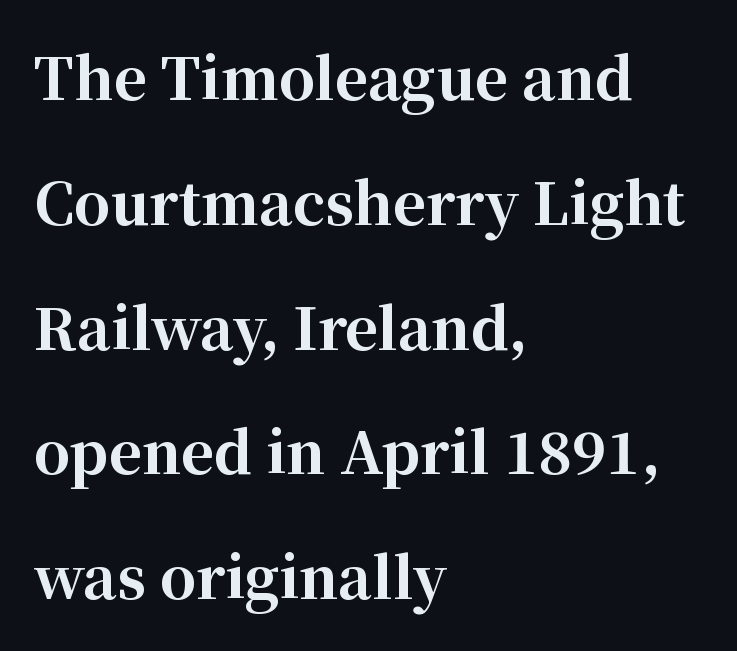
These lines carry a lot of weight — the face is fully bold. No word sits above an underline. Baseline-to-baseline distance is far greater than the letter height. The passage shown is typed in a proportional face where columns would drift. Unlike a clean sans, this face finishes its strokes with serifs.
